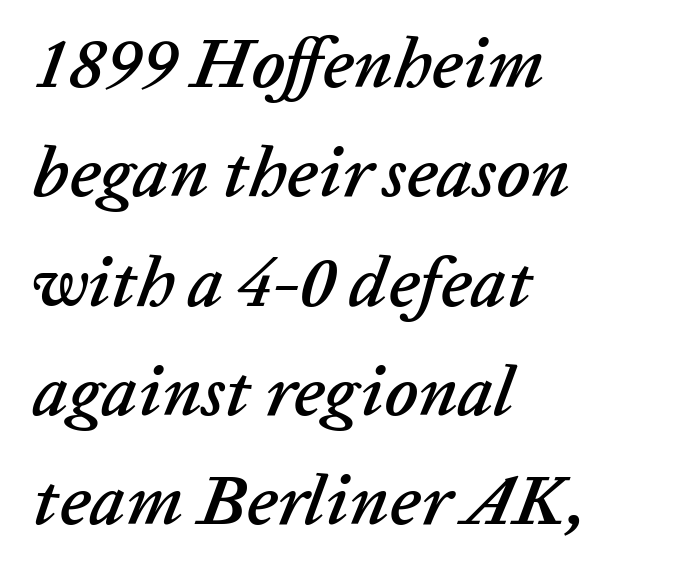
{"italic": "yes", "lean": "right", "slant_degrees": 20, "width": "normal", "stroke_contrast": "low", "x_height": "medium", "monospaced": "no", "underline": "no", "align": "left", "line_spacing": "normal", "line_spacing_ratio": 1.54, "letter_spacing": "normal", "letter_spacing_em": 0.0, "glyph_px": 71}
